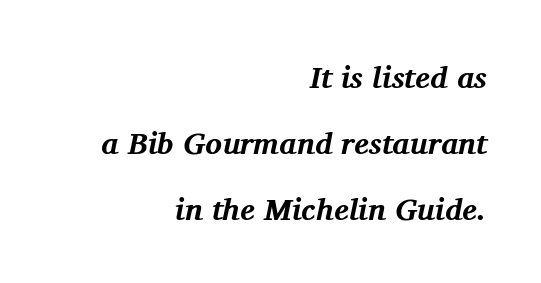
Q: Is the text bold? A: Yes.
Q: Is the text italic (slanted)? A: Yes, it leans right by about 11 degrees.
Q: Is the typeface a serif or a sans-serif typeface? A: Serif.
Q: Is the text underlined? A: No.
Q: How is the paragraph aligned? A: Right-aligned.
Q: Is the spacing between letters normal or unusually wide? A: Normal.
Q: Is the spacing between lines tight, normal or loose? A: Loose.
Q: Width (condensed, normal, or wide)? A: Normal.
Q: Stroke contrast? A: Medium.
Q: x-height? A: Medium.
Q: Monospaced? A: No.
